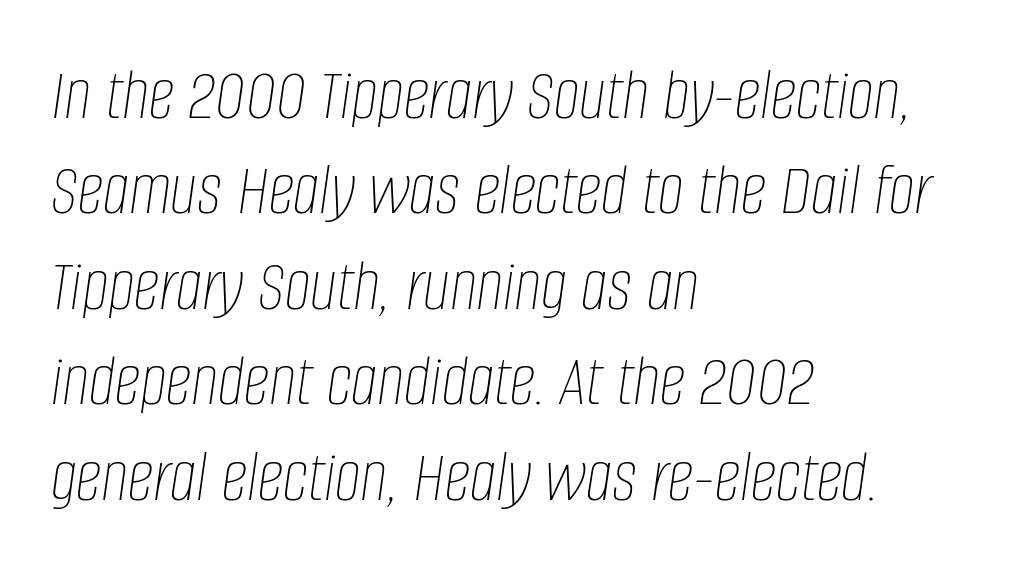
Q: Is the text bold? A: No.
Q: Is the text italic (slanted)? A: Yes, it leans right by about 8 degrees.
Q: Is the text underlined? A: No.
Q: How is the paragraph aligned? A: Left-aligned.
Q: Is the spacing between letters normal or unusually wide? A: Normal.
Q: Is the spacing between lines tight, normal or loose? A: Normal.
Q: Width (condensed, normal, or wide)? A: Condensed.
Q: Stroke contrast? A: Low.
Q: x-height? A: Large.
Q: Monospaced? A: No.
